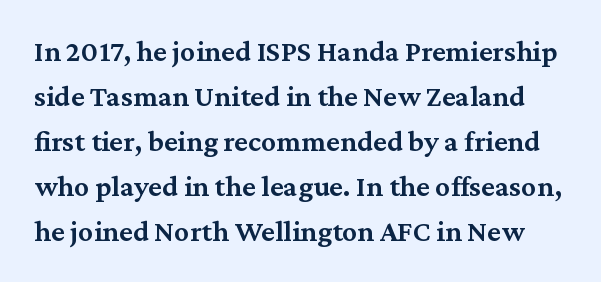
The image shows 30 px semibold serif type, upright; set normal line spacing (1.5x), normal letter spacing, not underlined; medium stroke contrast and a medium x-height.
